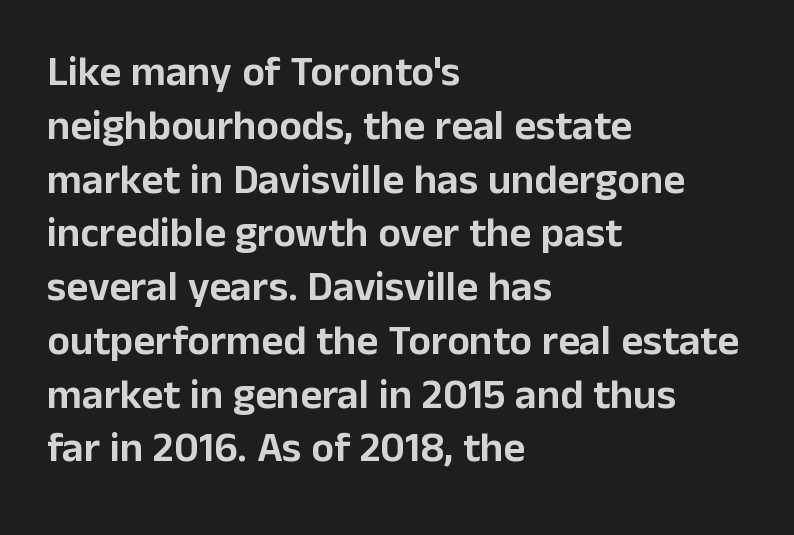
Q: Is the text italic (slanted)? A: No, it is upright.
Q: Is the typeface a serif or a sans-serif typeface? A: Sans-serif.
Q: Is the text underlined? A: No.
Q: How is the paragraph aligned? A: Left-aligned.
Q: Is the spacing between letters normal or unusually wide? A: Normal.
Q: Is the spacing between lines tight, normal or loose? A: Normal.
Q: Width (condensed, normal, or wide)? A: Normal.
Q: Stroke contrast? A: Low.
Q: x-height? A: Medium.
Q: Monospaced? A: No.
